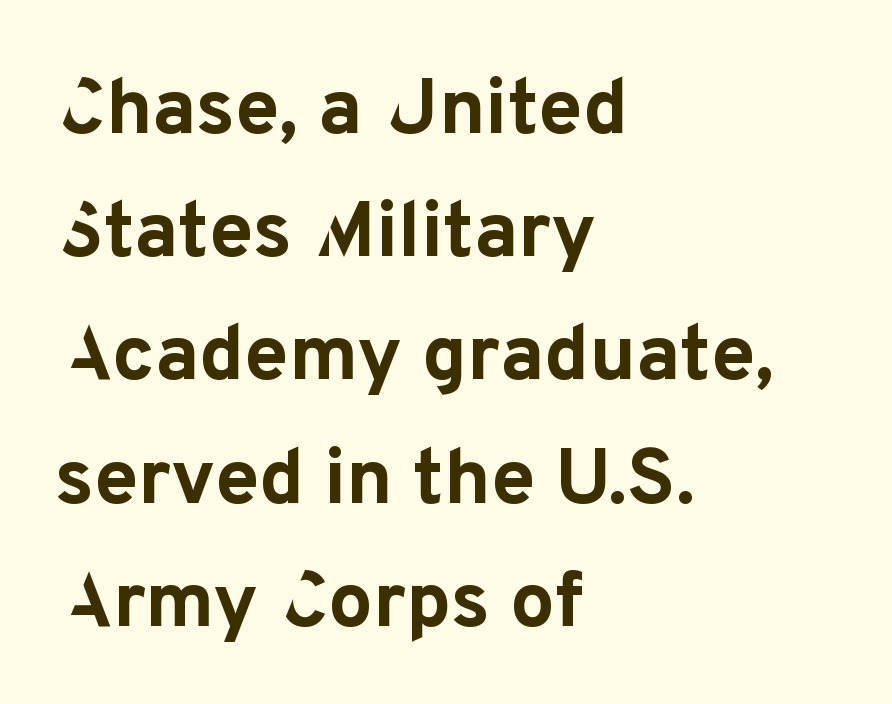
The image shows 79 px bold sans-serif type, upright; set left-aligned, normal line spacing (1.56x), normal letter spacing, not underlined; low stroke contrast and a medium x-height.
